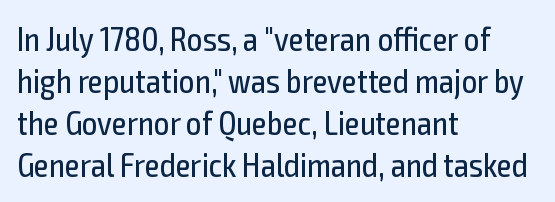
Designer's note — italics off, roman on. Vertical stems look standard width or narrower in stroke. Typeset ragged right — the left edge is the straight one. Type style note: lacks serifs. Inter-character spacing is left at the font's built-in metrics.
